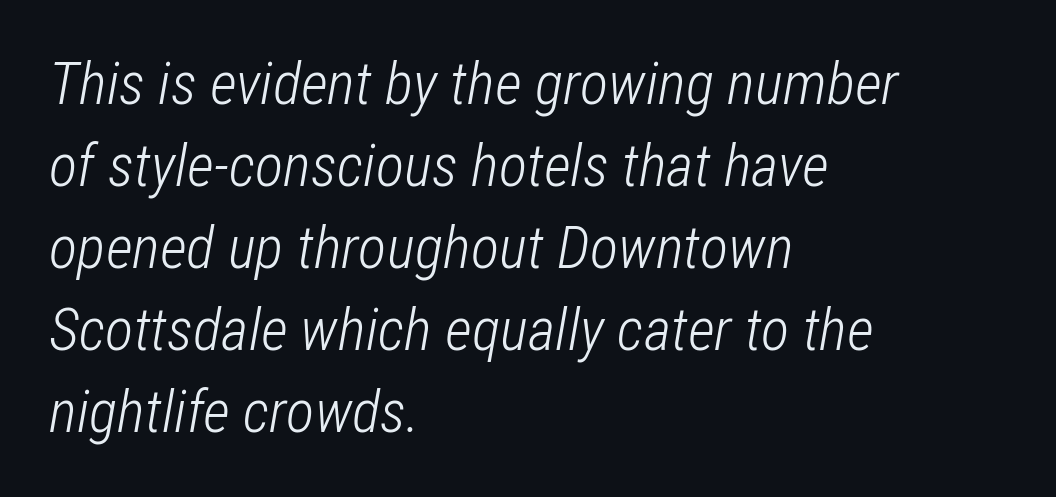
{"italic": "yes", "lean": "right", "slant_degrees": 12, "bold": "no", "weight": "light", "width": "condensed", "stroke_contrast": "low", "x_height": "medium", "monospaced": "no", "underline": "no", "align": "left", "line_spacing": "normal", "line_spacing_ratio": 1.39, "letter_spacing": "normal", "letter_spacing_em": 0.0, "glyph_px": 59}
